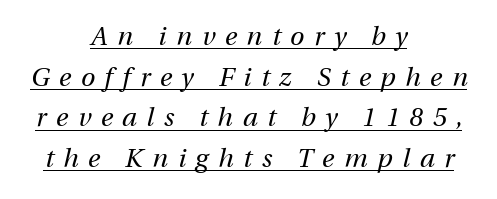
{"italic": "yes", "lean": "right", "slant_degrees": 13, "bold": "no", "underline": "yes", "align": "center", "line_spacing": "normal", "line_spacing_ratio": 1.56, "letter_spacing": "wide", "letter_spacing_em": 0.37, "glyph_px": 26}
